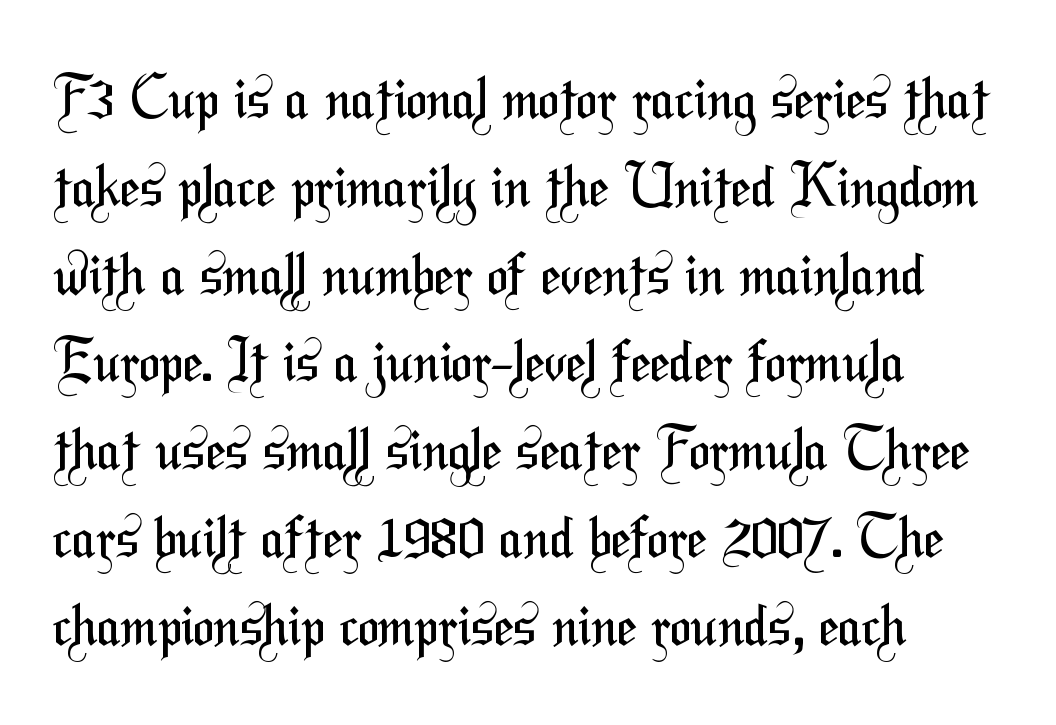
The image shows 57 px regular-weight, condensed sans-serif type; set left-aligned, normal line spacing (1.54x), normal letter spacing, not underlined; medium stroke contrast and a medium x-height.
